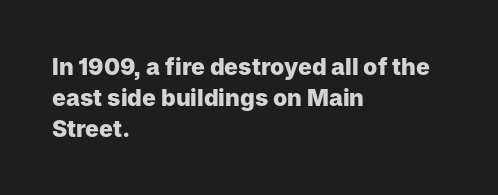
{"italic": "no", "bold": "yes", "underline": "no", "align": "left", "line_spacing": "normal", "line_spacing_ratio": 1.34, "letter_spacing": "normal", "letter_spacing_em": 0.0, "glyph_px": 23}
